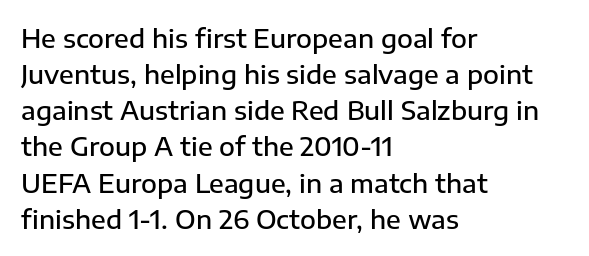
The image shows 26 px text type, upright; set left-aligned, normal line spacing (1.39x), normal letter spacing, not underlined.
